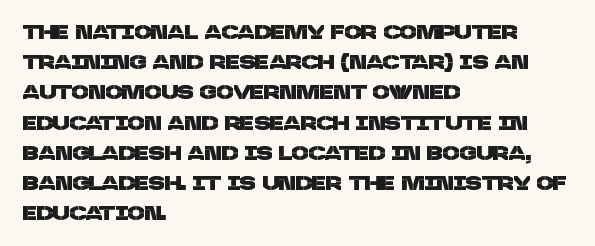
{"underline": "no", "align": "left", "line_spacing": "normal", "line_spacing_ratio": 1.51, "letter_spacing": "normal", "letter_spacing_em": 0.0, "glyph_px": 20}
